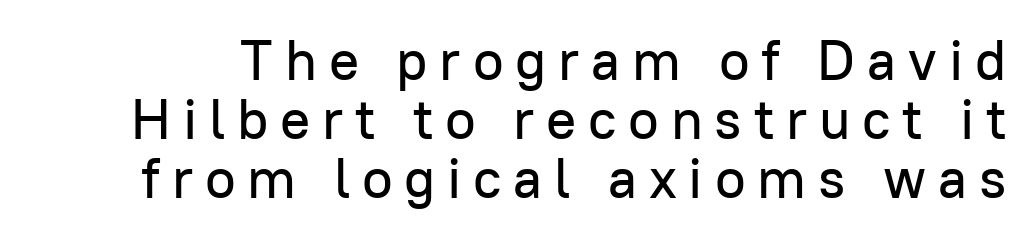
{"serif": "no", "italic": "no", "width": "normal", "stroke_contrast": "low", "x_height": "medium", "monospaced": "no", "underline": "no", "line_spacing": "tight", "line_spacing_ratio": 1.05, "letter_spacing": "wide", "letter_spacing_em": 0.21, "glyph_px": 56}
